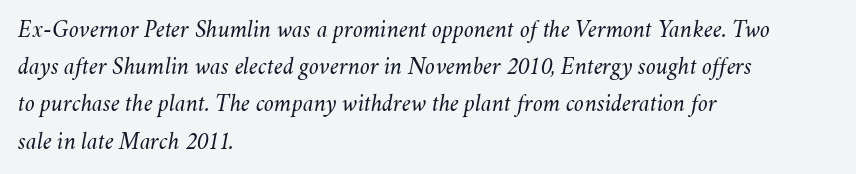
Line starts are locked; line ends wander. Short note: letters normally spaced. It's the slanting kind of type. This rendering features lettering with no underline. If you measured baseline to baseline, you'd find a middling distance.
